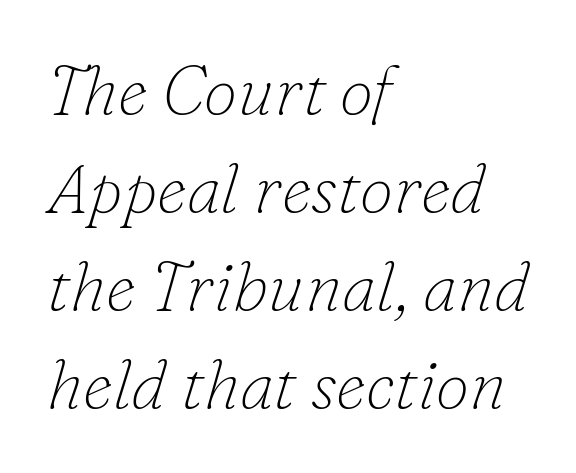
The image shows 68 px thin serif type, italic (leaning right); set left-aligned, normal line spacing (1.44x), normal letter spacing, not underlined; low stroke contrast and a small x-height.
